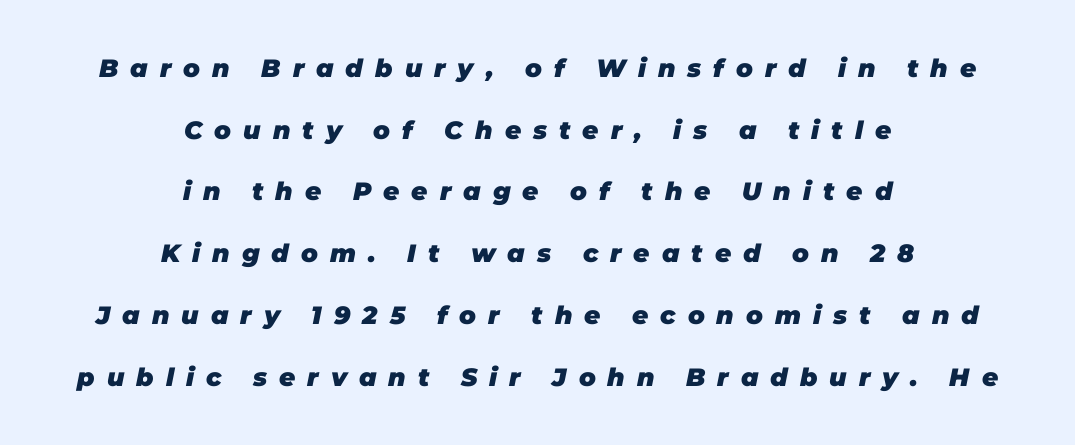
Q: Is the text bold? A: Yes.
Q: Is the text italic (slanted)? A: Yes, it leans right by about 11 degrees.
Q: Is the text underlined? A: No.
Q: How is the paragraph aligned? A: Centered.
Q: Is the spacing between letters normal or unusually wide? A: Unusually wide.
Q: Is the spacing between lines tight, normal or loose? A: Loose.
